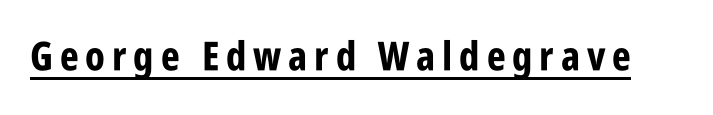
The image shows 40 px bold, condensed sans-serif type, upright; set underlined; low stroke contrast and a large x-height.
